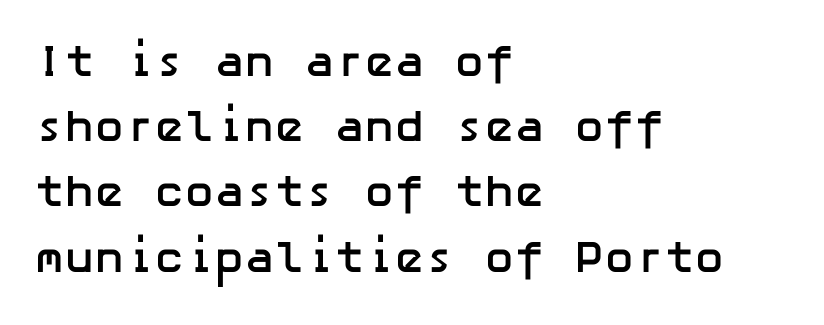
The image shows 45 px semibold sans-serif type, upright; set left-aligned, normal line spacing (1.45x), normal letter spacing, not underlined; low stroke contrast and a medium x-height.
